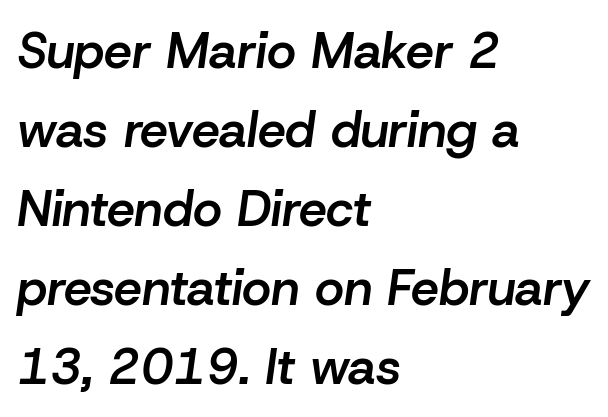
Q: Is the text bold? A: Semi-bold.
Q: Is the text italic (slanted)? A: Yes, it leans right by about 8 degrees.
Q: Is the text underlined? A: No.
Q: How is the paragraph aligned? A: Left-aligned.
Q: Is the spacing between letters normal or unusually wide? A: Normal.
Q: Is the spacing between lines tight, normal or loose? A: Normal.
Q: Width (condensed, normal, or wide)? A: Normal.
Q: Stroke contrast? A: Low.
Q: x-height? A: Medium.
Q: Monospaced? A: No.
